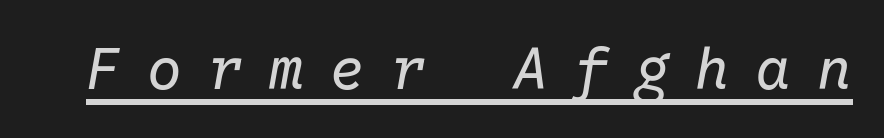
The image shows 58 px regular-weight type, italic (leaning right), monospaced; set unusually wide letter spacing (+0.45 em), underlined; low stroke contrast and a medium x-height.
